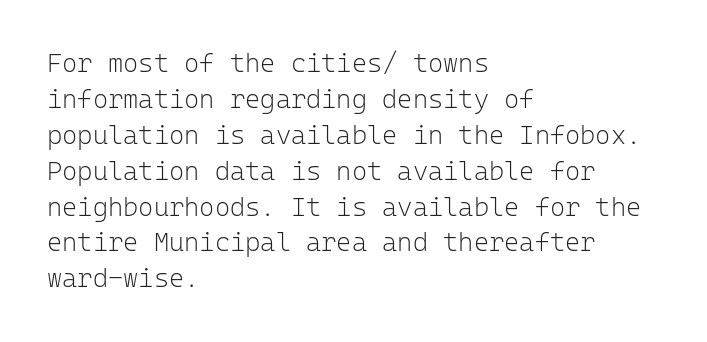
Q: Is the text bold? A: No.
Q: Is the text italic (slanted)? A: No, it is upright.
Q: Is the text underlined? A: No.
Q: How is the paragraph aligned? A: Left-aligned.
Q: Is the spacing between letters normal or unusually wide? A: Normal.
Q: Is the spacing between lines tight, normal or loose? A: Normal.
